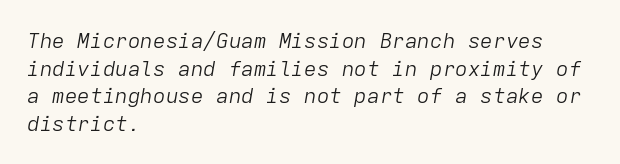
The image shows 21 px text type, italic (leaning right); set left-aligned, normal line spacing (1.31x), normal letter spacing, not underlined.
